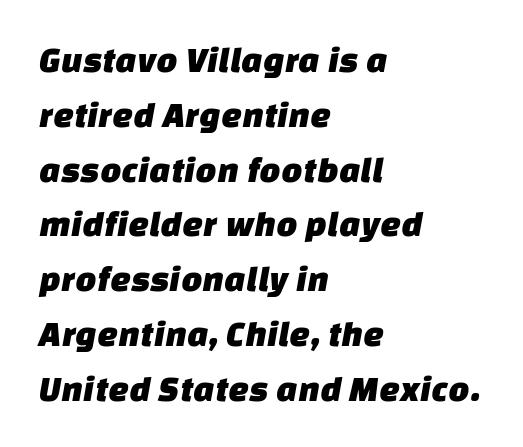
{"serif": "no", "width": "normal", "stroke_contrast": "low", "x_height": "large", "monospaced": "no", "underline": "no", "align": "left", "line_spacing": "normal", "line_spacing_ratio": 1.48, "letter_spacing": "normal", "letter_spacing_em": 0.0, "glyph_px": 37}
